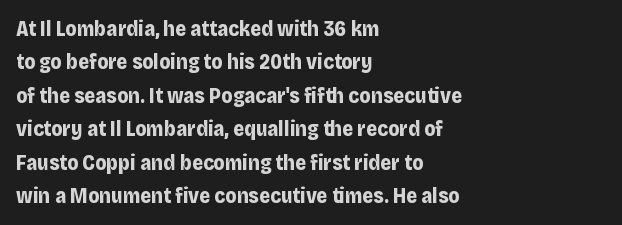
{"italic": "no", "bold": "yes", "underline": "no", "align": "left", "line_spacing": "normal", "line_spacing_ratio": 1.59, "letter_spacing": "normal", "letter_spacing_em": 0.0, "glyph_px": 21}
